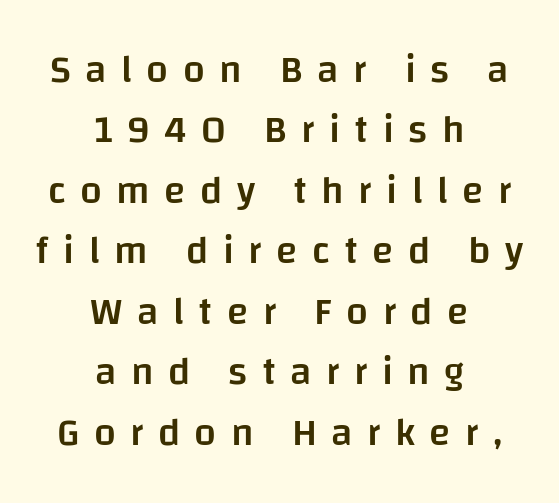
Display-style spreading of the glyphs; the letterfit is very open. The zone under the glyphs is completely vacant. One-word summary of the alignment: center. The passage shown stacks its lines at a standard gap.
